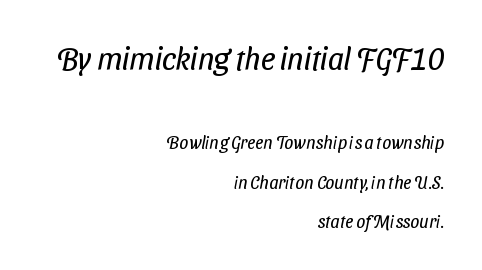
The initial chunk of copy outweighs the following chunk in type size. Do the characters align in a grid? No, the font is proportional. Heaviness? Minimal to ordinary, like unemphasized prose. Baseline-to-baseline distance is far greater than the letter height. Descender tails drop into unmarked territory. Font category for this specimen: sans-serif.
